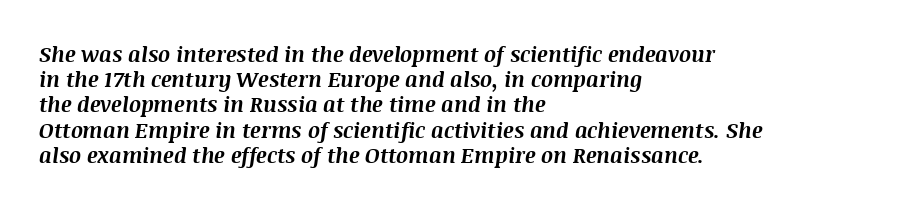
Q: Is the text bold? A: Yes.
Q: Is the text italic (slanted)? A: Yes, it leans right by about 8 degrees.
Q: Is the text underlined? A: No.
Q: How is the paragraph aligned? A: Left-aligned.
Q: Is the spacing between letters normal or unusually wide? A: Normal.
